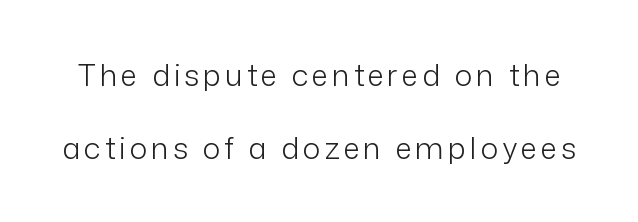
The words here are not underlined. Font category for this specimen: sans-serif. The leading is generous, giving the passage an open texture. Nope, not italic — everything's standing straight. Is the type heavy? It reads as light-to-regular instead. The face used here is proportionally spaced, like ordinary book or web type.
